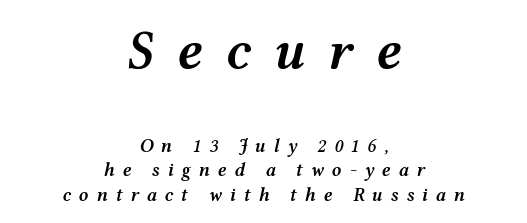
The image shows 56 px semibold, wide type, italic (leaning right); set centered, normal line spacing (1.3x), unusually wide letter spacing (+0.41 em), not underlined; the first (top) block is 2.95x larger; medium stroke contrast and a medium x-height.
